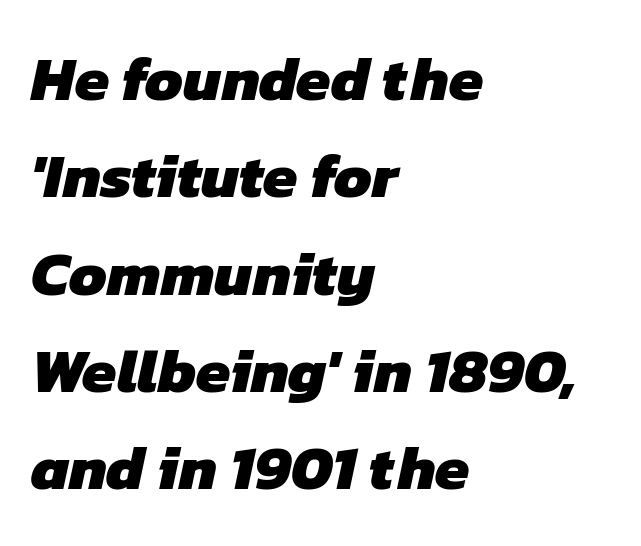
{"serif": "no", "bold": "yes", "weight": "heavy", "width": "normal", "stroke_contrast": "low", "x_height": "medium", "monospaced": "no", "underline": "no", "align": "left", "line_spacing": "normal", "line_spacing_ratio": 1.57, "letter_spacing": "normal", "letter_spacing_em": 0.0, "glyph_px": 62}
